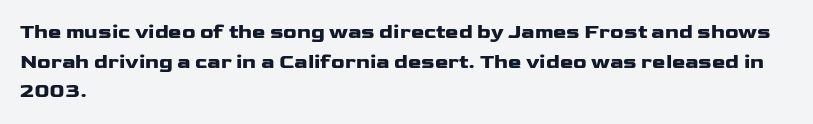
Q: Is the text bold? A: Yes.
Q: Is the text italic (slanted)? A: No, it is upright.
Q: Is the text underlined? A: No.
Q: How is the paragraph aligned? A: Left-aligned.
Q: Is the spacing between letters normal or unusually wide? A: Normal.
Q: Is the spacing between lines tight, normal or loose? A: Normal.
